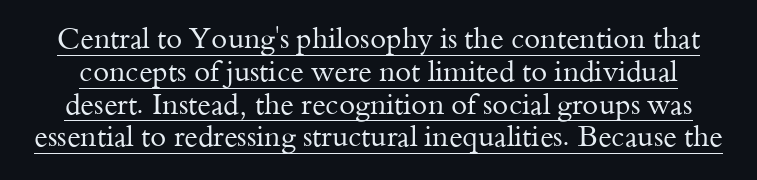
Q: Is the text bold? A: No.
Q: Is the text italic (slanted)? A: No, it is upright.
Q: Is the typeface a serif or a sans-serif typeface? A: Serif.
Q: Is the text underlined? A: Yes.
Q: Is the spacing between letters normal or unusually wide? A: Normal.
Q: Is the spacing between lines tight, normal or loose? A: Tight.
Q: Width (condensed, normal, or wide)? A: Normal.
Q: Stroke contrast? A: Medium.
Q: x-height? A: Small.
Q: Monospaced? A: No.
